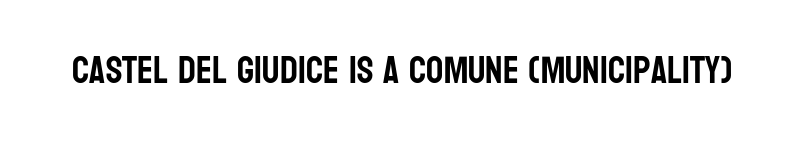
Q: Is the text italic (slanted)? A: No, it is upright.
Q: Is the typeface a serif or a sans-serif typeface? A: Sans-serif.
Q: Is the text underlined? A: No.
Q: Is the spacing between letters normal or unusually wide? A: Normal.
Q: Width (condensed, normal, or wide)? A: Condensed.
Q: Stroke contrast? A: Low.
Q: x-height? A: Large.
Q: Monospaced? A: No.
